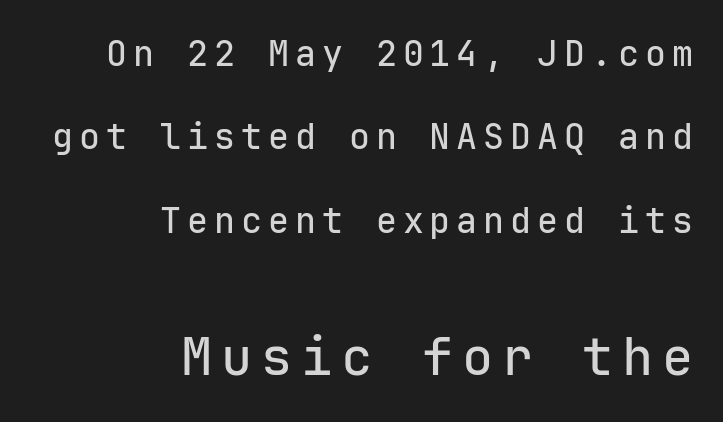
The image shows 52 px sans-serif type, upright, monospaced; set right-aligned, loose line spacing (2.38x), not underlined; the second (bottom) block is 1.49x larger; low stroke contrast and a medium x-height.
